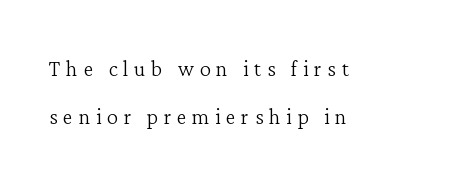
Q: Is the text bold? A: No.
Q: Is the text italic (slanted)? A: No, it is upright.
Q: Is the typeface a serif or a sans-serif typeface? A: Serif.
Q: Is the text underlined? A: No.
Q: How is the paragraph aligned? A: Left-aligned.
Q: Is the spacing between letters normal or unusually wide? A: Unusually wide.
Q: Width (condensed, normal, or wide)? A: Normal.
Q: Stroke contrast? A: Low.
Q: x-height? A: Medium.
Q: Monospaced? A: No.
